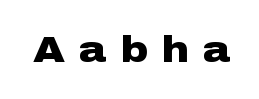
No feet cap the strokes, marking this as sans-serif type. Students, this is bold: see how much ink each stroke carries. The axis of the letterforms is exactly vertical. In terms of letterspacing, this is a distinctly airy, spread setting.
